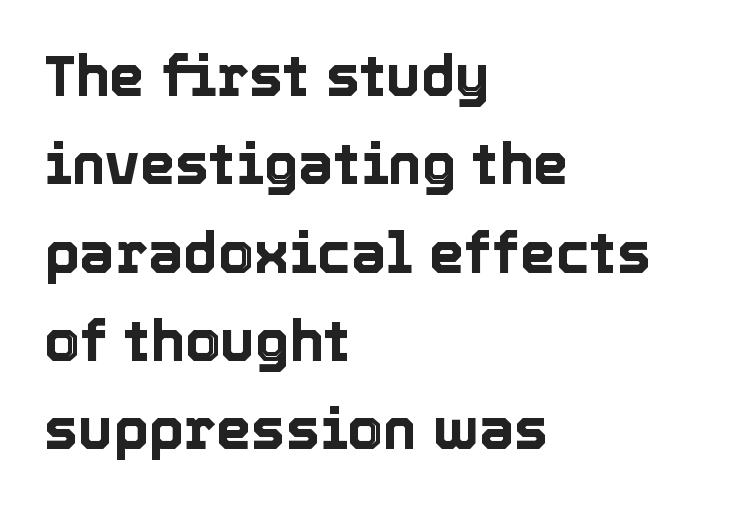
{"italic": "no", "width": "normal", "x_height": "medium", "monospaced": "no", "underline": "no", "align": "left", "line_spacing": "normal", "line_spacing_ratio": 1.55, "letter_spacing": "normal", "letter_spacing_em": 0.0, "glyph_px": 57}
